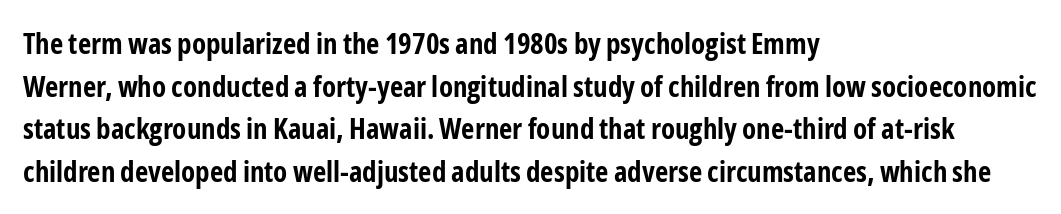
Weight: bold. Character widths vary here, with narrow letters taking less room than wide ones. This is the regular roman posture of the typeface. A bare baseline throughout the passage. You could call the tracking neutral — neither tight nor loose. Regarding serifs, this sample does without them.
